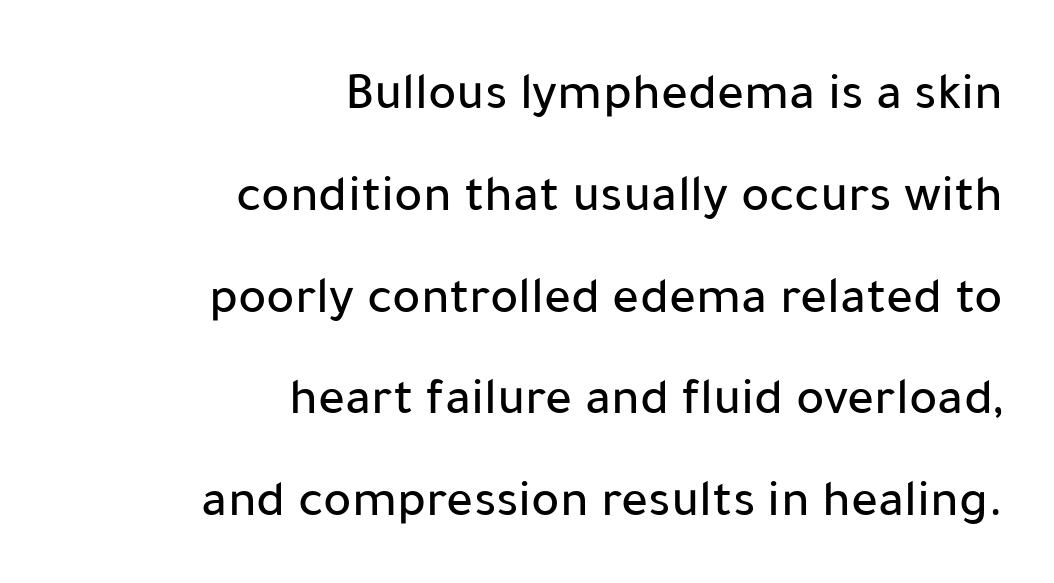
The image shows 53 px sans-serif type, upright; set right-aligned, loose line spacing (1.92x), normal letter spacing, not underlined; low stroke contrast and a medium x-height.
